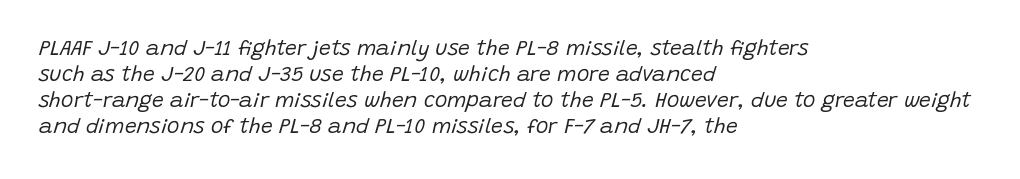
{"italic": "yes", "lean": "right", "slant_degrees": 15, "bold": "no", "underline": "no", "align": "left", "line_spacing_ratio": 1.24, "letter_spacing": "normal", "letter_spacing_em": 0.0, "glyph_px": 21}
